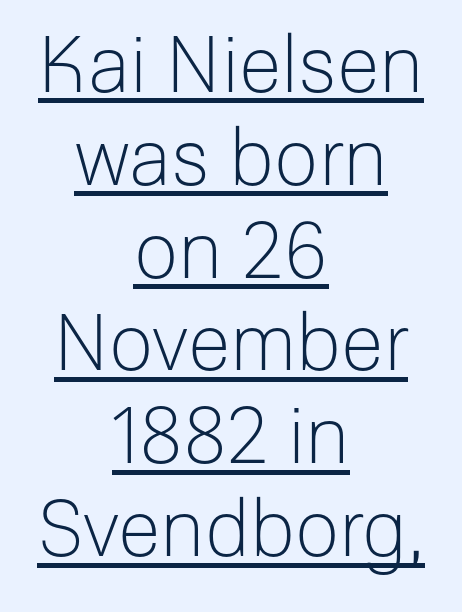
The image shows 78 px light sans-serif type, upright; set centered, line spacing 1.19x, normal letter spacing, underlined; low stroke contrast and a medium x-height.
